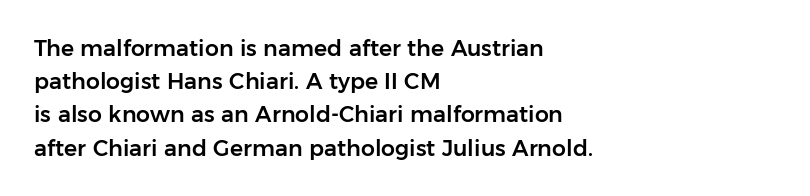
These lines keep a tight, regular rhythm from letter to letter. Vertical spacing — default. No word sits above an underline. The setting favours the left margin, as ordinary paragraphs usually do. The font's upright variant was chosen for this text.
